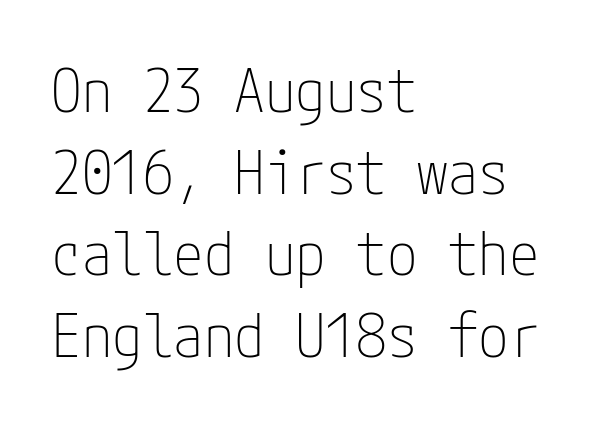
Lines of text with bare space underneath. Caption: face not bold, strokes unweighted. Spacing between characters is what you'd get straight out of the box. A student would call this left alignment; a typographer would say flush left, rag right. Regular leading.
